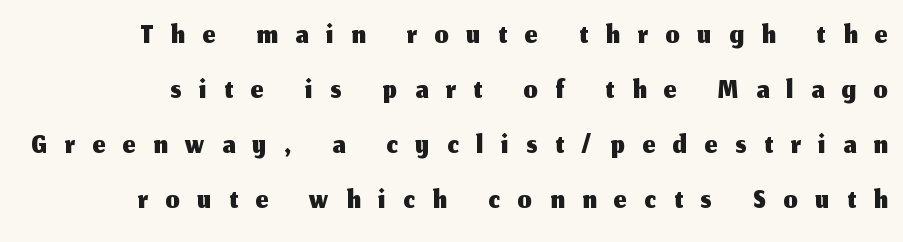
Every character sits straight up, as roman type does. Note the varied advance widths — an 'i' is clearly narrower than an 'm'. Substantial extra tracking has been applied to these lines. The rendering shows plain stroke endings on the letterforms — a sans-serif design.
